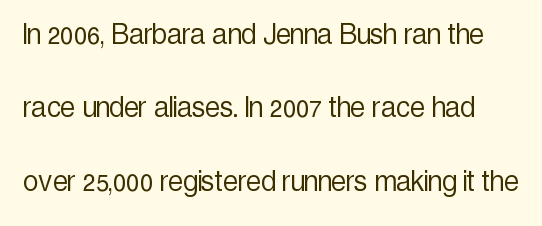
Beneath every word, the page is bare. These lines are composed in type without serifs. This is roman type, the default non-slanted kind. Tracking value appears to be zero — textbook default spacing. The weight would be labelled regular, book, light, or lighter still.
